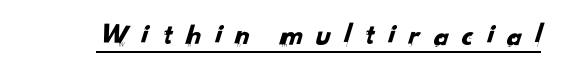
Underlined type. The passage shown is typed in a proportional face where columns would drift. A sans-serif font was chosen for this passage. Students, note that the glyphs here are deliberately spaced far apart.
